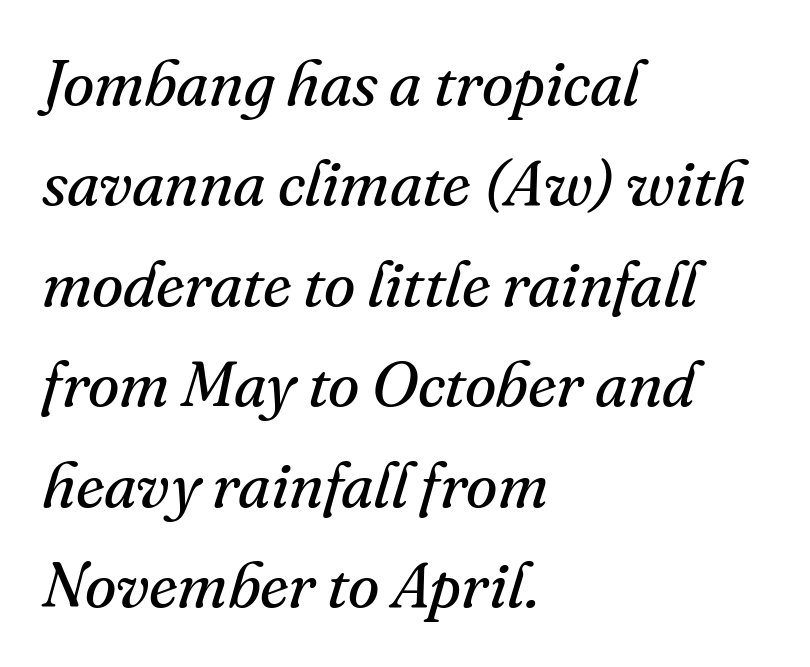
Q: Is the text bold? A: No.
Q: Is the text italic (slanted)? A: Yes, it leans right by about 16 degrees.
Q: Is the typeface a serif or a sans-serif typeface? A: Serif.
Q: Is the text underlined? A: No.
Q: How is the paragraph aligned? A: Left-aligned.
Q: Is the spacing between letters normal or unusually wide? A: Normal.
Q: Is the spacing between lines tight, normal or loose? A: Normal.
Q: Width (condensed, normal, or wide)? A: Normal.
Q: Stroke contrast? A: Medium.
Q: x-height? A: Small.
Q: Monospaced? A: No.
